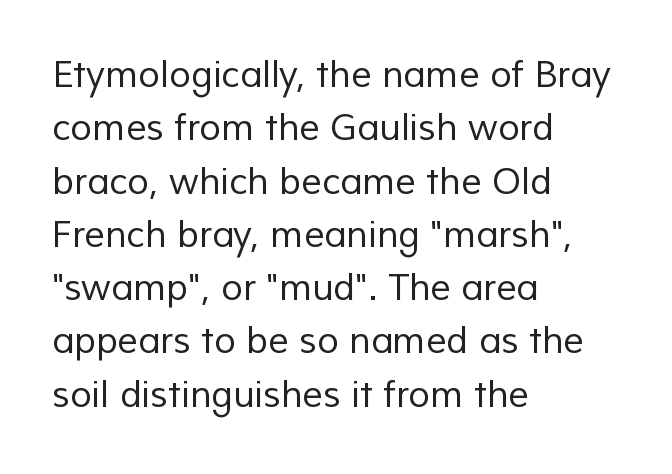
The image shows 36 px regular-weight sans-serif type; set left-aligned, normal line spacing (1.48x), normal letter spacing, not underlined; low stroke contrast and a medium x-height.
